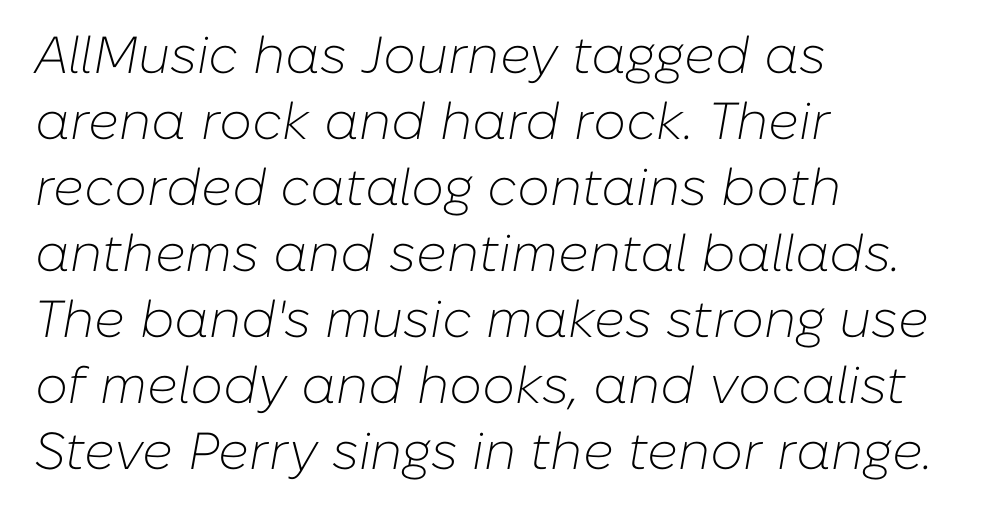
{"italic": "yes", "lean": "right", "slant_degrees": 10, "bold": "no", "weight": "light", "width": "normal", "stroke_contrast": "low", "x_height": "medium", "monospaced": "no", "underline": "no", "align": "left", "line_spacing": "normal", "line_spacing_ratio": 1.27, "letter_spacing": "normal", "letter_spacing_em": 0.0, "glyph_px": 52}
